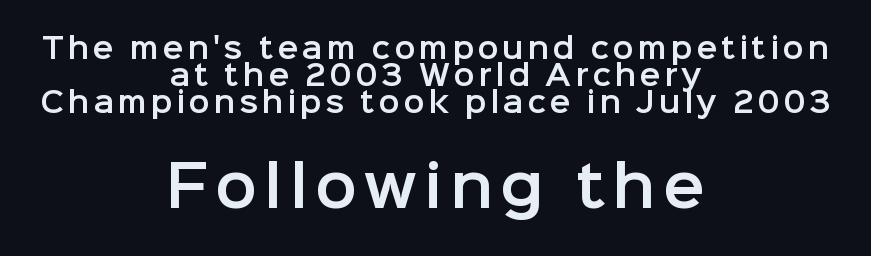
Q: Is the text italic (slanted)? A: No, it is upright.
Q: Is the typeface a serif or a sans-serif typeface? A: Sans-serif.
Q: Is the text underlined? A: No.
Q: How is the paragraph aligned? A: Centered.
Q: Is the spacing between lines tight, normal or loose? A: Tight.
Q: Which block of text is set in a larger size, the first (top) or the second (bottom)? A: The second (bottom) one.
Q: Width (condensed, normal, or wide)? A: Normal.
Q: Stroke contrast? A: Low.
Q: x-height? A: Medium.
Q: Monospaced? A: No.
